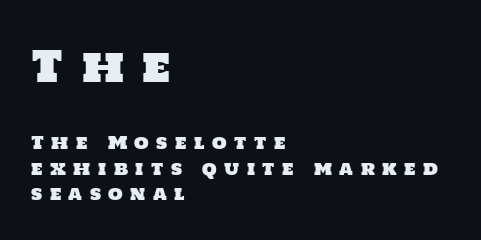
The image shows 42 px sans-serif type; set left-aligned, normal line spacing (1.51x), unusually wide letter spacing (+0.44 em), not underlined; the first (top) block is 2.47x larger; low stroke contrast and a large x-height.
